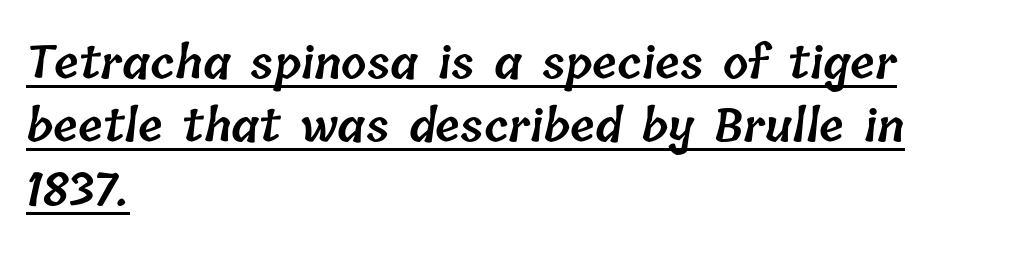
Alignment: flush left. The type is set solid horizontally, with unmodified tracking. The rendering uses a moderate line-height, typical for paragraphs. Note the varied advance widths — an 'i' is clearly narrower than an 'm'.
